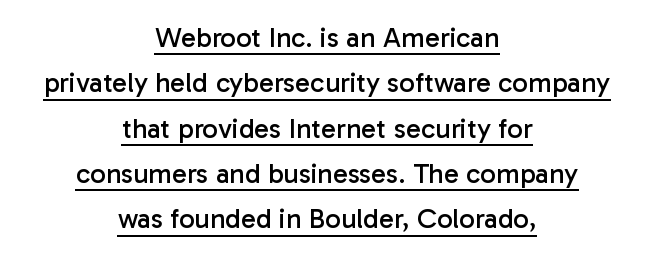
The image shows 28 px regular-weight sans-serif type, upright; set centered, normal line spacing (1.62x), normal letter spacing, underlined; low stroke contrast and a medium x-height.
